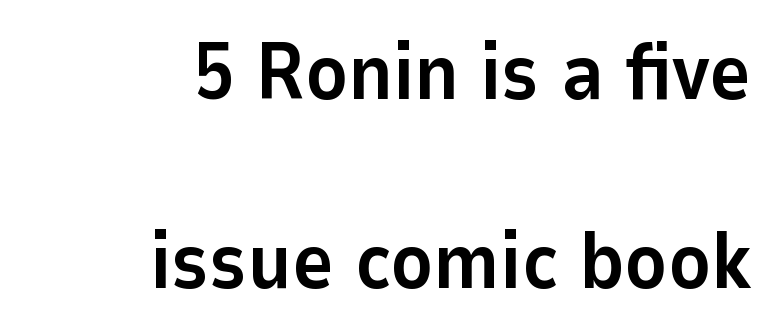
This is roman type, the default non-slanted kind. The line-height multiplier appears high, well above default. This is sans-serif lettering, the kind often seen on screens and signage. Spacing verdict: proportional, widths tailored to each character.
